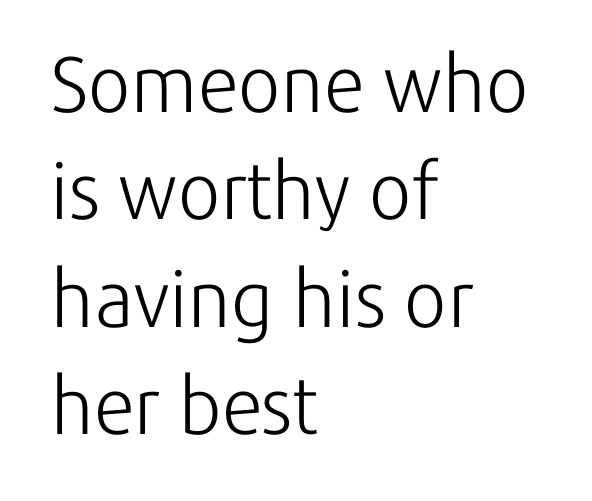
Q: Is the text bold? A: No.
Q: Is the text italic (slanted)? A: No, it is upright.
Q: Is the typeface a serif or a sans-serif typeface? A: Sans-serif.
Q: Is the text underlined? A: No.
Q: How is the paragraph aligned? A: Left-aligned.
Q: Is the spacing between letters normal or unusually wide? A: Normal.
Q: Is the spacing between lines tight, normal or loose? A: Normal.
Q: Width (condensed, normal, or wide)? A: Normal.
Q: Stroke contrast? A: Low.
Q: x-height? A: Medium.
Q: Monospaced? A: No.
